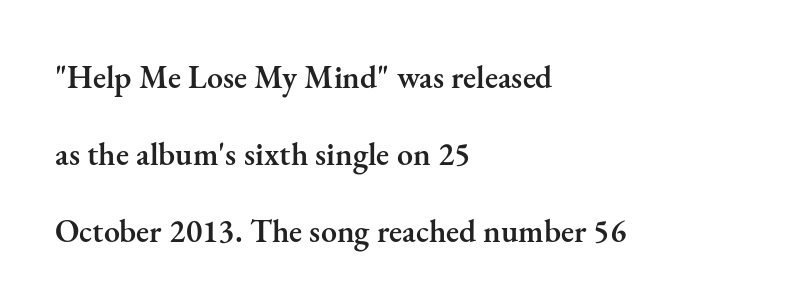
Beneath every word, the page is bare. Think of a printed novel: that variable character pitch is what you see here. These lines are composed in type with serifs. Is the type bold? Partly — it's a semibold, heavier than regular but not fully bold.
